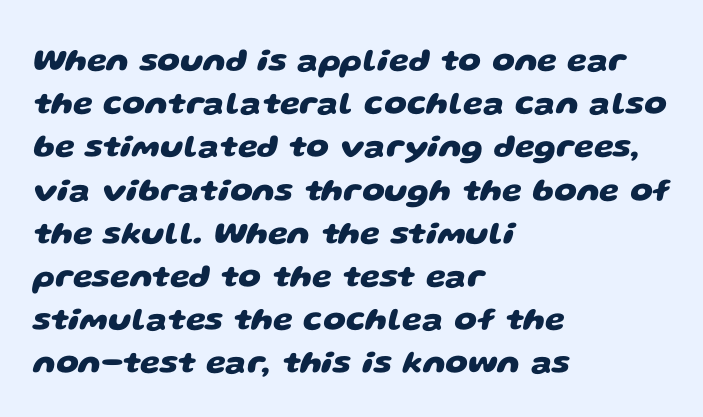
The image shows 32 px heavy, wide sans-serif type; set left-aligned, normal line spacing (1.35x), normal letter spacing, not underlined; low stroke contrast and a large x-height.
